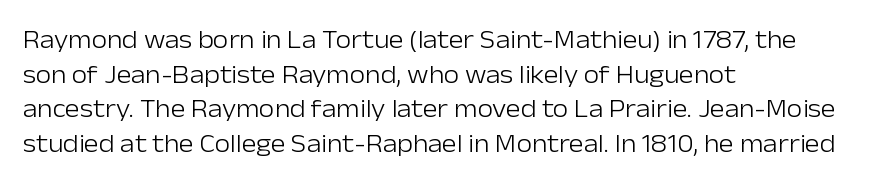
{"italic": "no", "bold": "no", "underline": "no", "align": "left", "line_spacing": "normal", "line_spacing_ratio": 1.39, "letter_spacing": "normal", "letter_spacing_em": 0.0, "glyph_px": 25}
